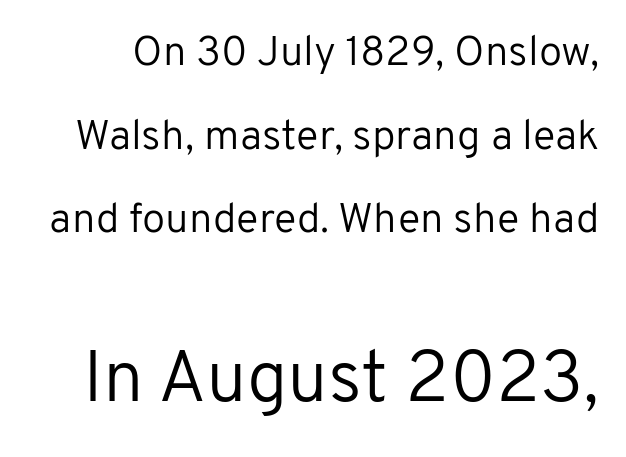
Bare-footed words on every line. Honestly, the letter spacing is just normal — you wouldn't notice it. Vertical strokes here are truly vertical. Note the varied advance widths — an 'i' is clearly narrower than an 'm'.
